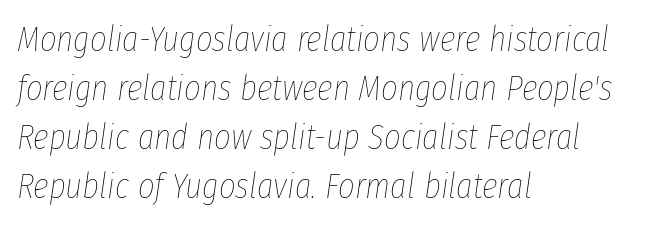
{"italic": "yes", "lean": "right", "slant_degrees": 8, "bold": "no", "weight": "thin", "width": "condensed", "stroke_contrast": "low", "x_height": "medium", "monospaced": "no", "underline": "no", "align": "left", "line_spacing": "normal", "line_spacing_ratio": 1.36, "letter_spacing": "normal", "letter_spacing_em": 0.0, "glyph_px": 36}
